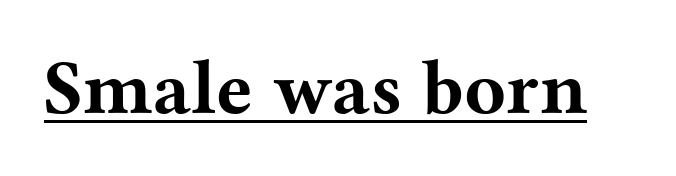
The image shows 77 px bold, wide serif type, upright; set normal letter spacing, underlined; medium stroke contrast and a medium x-height.
